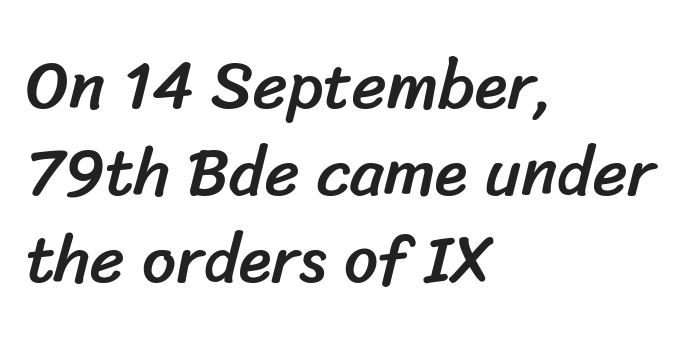
Q: Is the typeface a serif or a sans-serif typeface? A: Sans-serif.
Q: Is the text underlined? A: No.
Q: How is the paragraph aligned? A: Left-aligned.
Q: Is the spacing between letters normal or unusually wide? A: Normal.
Q: Is the spacing between lines tight, normal or loose? A: Normal.
Q: Width (condensed, normal, or wide)? A: Normal.
Q: Stroke contrast? A: Low.
Q: x-height? A: Medium.
Q: Monospaced? A: No.
